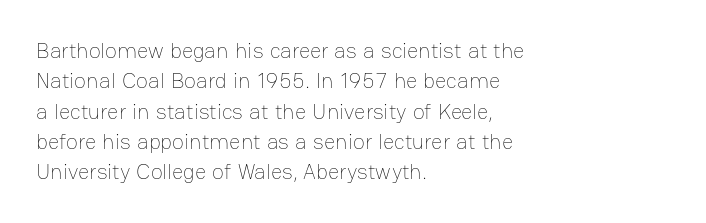
A quiet, ordinary-to-light weight characterises the typeface. The text block is weighted toward the left margin, trailing off unevenly rightward. This rendering leaves character spacing at its baseline value. Characters remain perfectly vertical along every line. The strip under each line holds only bare page.
